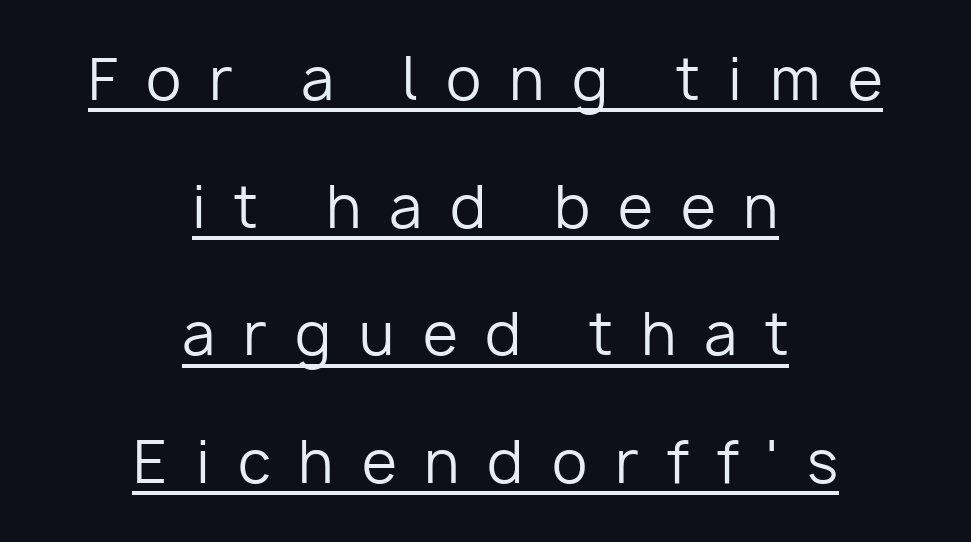
Q: Is the text bold? A: No.
Q: Is the text italic (slanted)? A: No, it is upright.
Q: Is the typeface a serif or a sans-serif typeface? A: Sans-serif.
Q: Is the text underlined? A: Yes.
Q: How is the paragraph aligned? A: Centered.
Q: Is the spacing between letters normal or unusually wide? A: Unusually wide.
Q: Is the spacing between lines tight, normal or loose? A: Loose.
Q: Width (condensed, normal, or wide)? A: Normal.
Q: Stroke contrast? A: Low.
Q: x-height? A: Medium.
Q: Monospaced? A: No.
